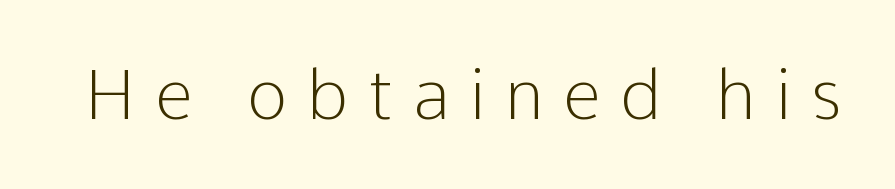
Q: Is the text bold? A: No.
Q: Is the text italic (slanted)? A: No, it is upright.
Q: Is the typeface a serif or a sans-serif typeface? A: Sans-serif.
Q: Is the text underlined? A: No.
Q: Is the spacing between letters normal or unusually wide? A: Unusually wide.
Q: Width (condensed, normal, or wide)? A: Normal.
Q: Stroke contrast? A: Low.
Q: x-height? A: Medium.
Q: Monospaced? A: No.
